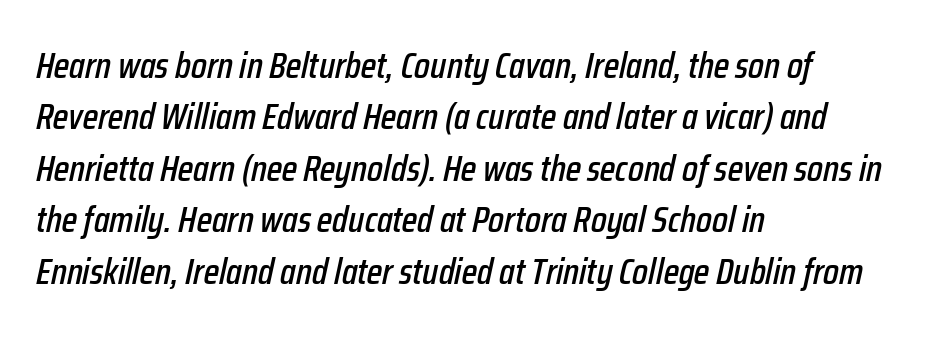
Character widths vary here, with narrow letters taking less room than wide ones. Looking at the ascenders, they clearly lean. Anything drawn beneath the words? Only blank space. Does extra space separate the letters? No, they use regular spacing.
